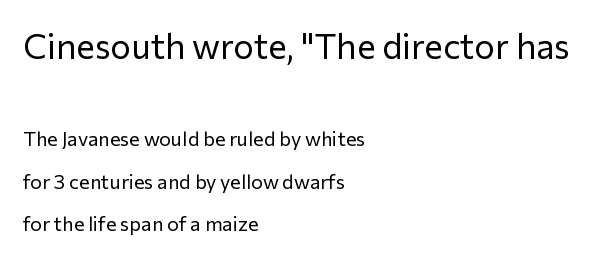
Q: Is the text bold? A: No.
Q: Is the text italic (slanted)? A: No, it is upright.
Q: Is the typeface a serif or a sans-serif typeface? A: Sans-serif.
Q: Is the text underlined? A: No.
Q: How is the paragraph aligned? A: Left-aligned.
Q: Is the spacing between letters normal or unusually wide? A: Normal.
Q: Is the spacing between lines tight, normal or loose? A: Loose.
Q: Which block of text is set in a larger size, the first (top) or the second (bottom)? A: The first (top) one.
Q: Width (condensed, normal, or wide)? A: Normal.
Q: Stroke contrast? A: Low.
Q: x-height? A: Medium.
Q: Monospaced? A: No.
